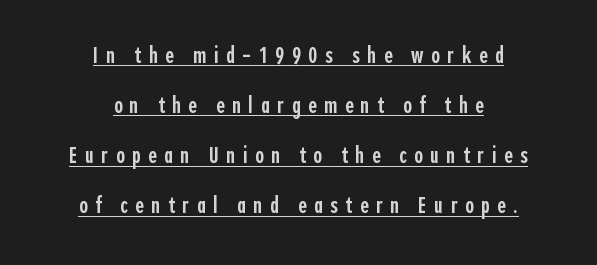
The image shows 23 px text type, upright; set centered, loose line spacing (2.18x), unusually wide letter spacing (+0.33 em), underlined.
